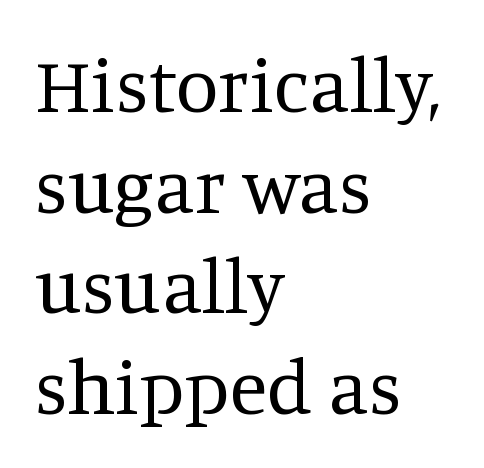
{"serif": "yes", "italic": "no", "bold": "no", "weight": "regular", "width": "normal", "stroke_contrast": "medium", "x_height": "large", "monospaced": "no", "underline": "no", "align": "left", "line_spacing": "normal", "line_spacing_ratio": 1.29, "letter_spacing": "normal", "letter_spacing_em": 0.0, "glyph_px": 78}
